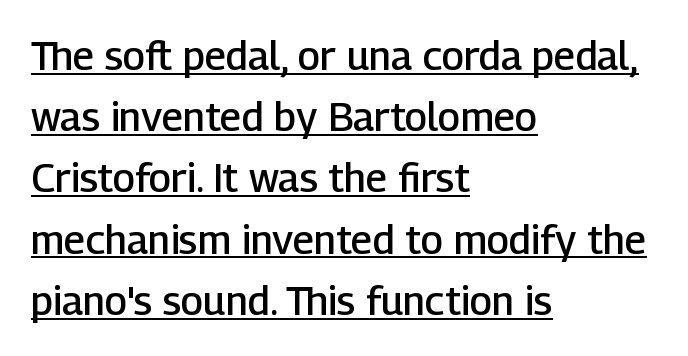
Q: Is the text bold? A: Semi-bold.
Q: Is the text italic (slanted)? A: No, it is upright.
Q: Is the typeface a serif or a sans-serif typeface? A: Sans-serif.
Q: Is the text underlined? A: Yes.
Q: How is the paragraph aligned? A: Left-aligned.
Q: Is the spacing between letters normal or unusually wide? A: Normal.
Q: Is the spacing between lines tight, normal or loose? A: Normal.
Q: Width (condensed, normal, or wide)? A: Normal.
Q: Stroke contrast? A: Low.
Q: x-height? A: Medium.
Q: Monospaced? A: No.
